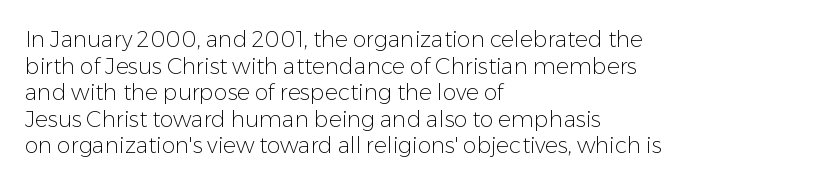
The face used here is rendered with its standard letterfit. The rag falls on the right side of this text block. The typeface has the unassuming heft of standard copy or less. Italic: no, the glyphs are upright roman.
